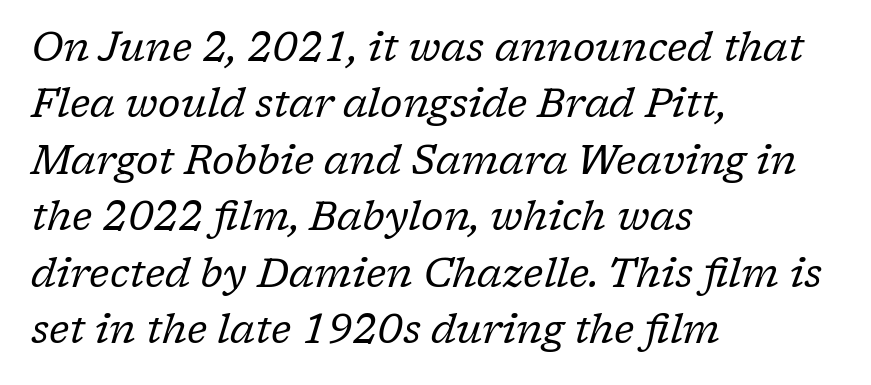
A bare baseline throughout the passage. A typesetter would call this leading conventional body-copy spacing. Characters are canted at an angle relative to the baseline's perpendicular. Heaviness? Minimal to ordinary, like unemphasized prose.
